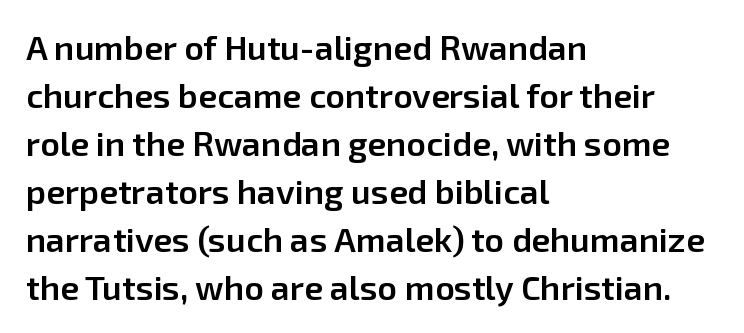
Bold? Not quite — semibold, heavier than regular but stopping short. Regular leading. Type style note: lacks serifs. One-word summary of the alignment: left. Think of a printed novel: that variable character pitch is what you see here. Decoration check: the copy has no underline.
